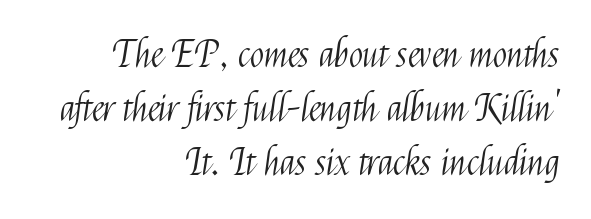
The image shows 37 px light, condensed sans-serif type; set right-aligned, normal line spacing (1.46x), normal letter spacing, not underlined; medium stroke contrast and a medium x-height.
